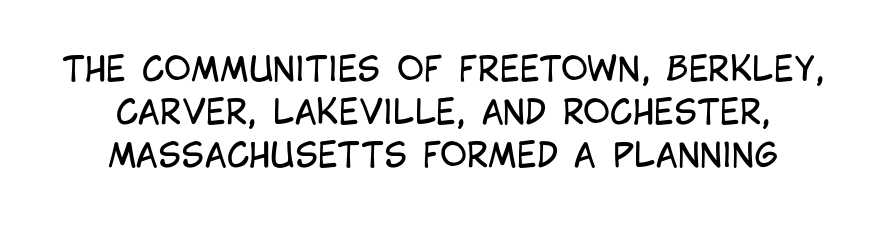
{"serif": "no", "italic": "no", "bold": "no", "weight": "regular", "width": "condensed", "stroke_contrast": "low", "x_height": "large", "monospaced": "no", "underline": "no", "line_spacing": "normal", "line_spacing_ratio": 1.3, "letter_spacing": "normal", "letter_spacing_em": 0.0, "glyph_px": 33}
